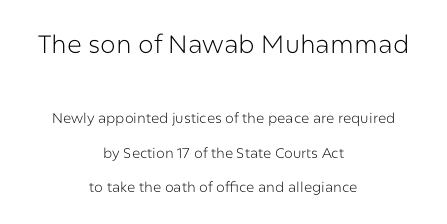
{"italic": "no", "bold": "no", "underline": "no", "align": "center", "line_spacing": "loose", "line_spacing_ratio": 2.45, "letter_spacing": "normal", "letter_spacing_em": 0.0, "larger_block": "first", "size_ratio": 1.79, "glyph_px": 25}
